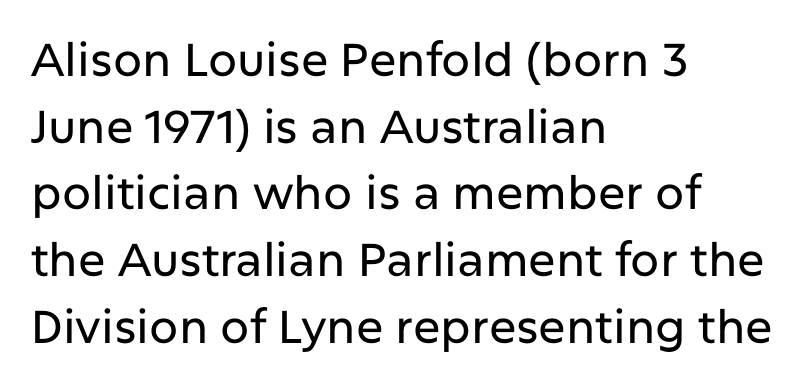
Do the letters lean? They stand straight. The rendering anchors every line to the left-hand side. Letterform terminals end flat and unadorned throughout the passage. Only glyphs here, with clear space below each row. The leading is moderate, giving the passage an even texture. The letters advance in unequal steps, a hallmark of proportional type.
